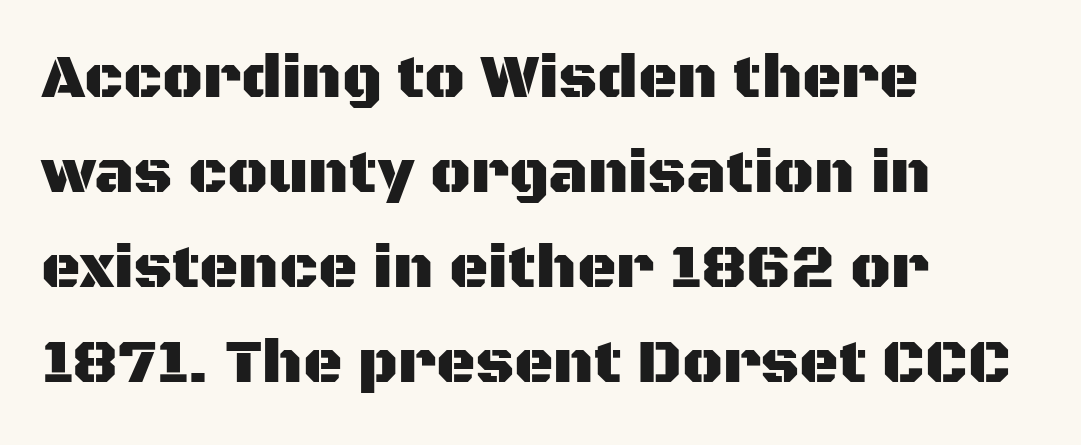
Evenly set lines give the paragraph a standard silhouette. Does the type have serifs? No, each stem ends abruptly. The passage is arranged the way most books set body copy — flush left. Check the space under the baseline: it is left empty. How are the letters spaced? Ordinarily, with no added tracking.
